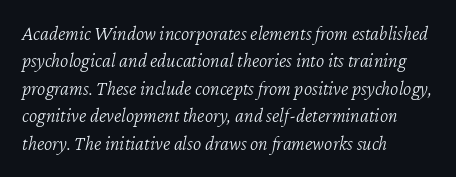
Q: Is the text bold? A: No.
Q: Is the text italic (slanted)? A: Yes, it leans right by about 12 degrees.
Q: Is the text underlined? A: No.
Q: How is the paragraph aligned? A: Left-aligned.
Q: Is the spacing between letters normal or unusually wide? A: Normal.
Q: Is the spacing between lines tight, normal or loose? A: Normal.
